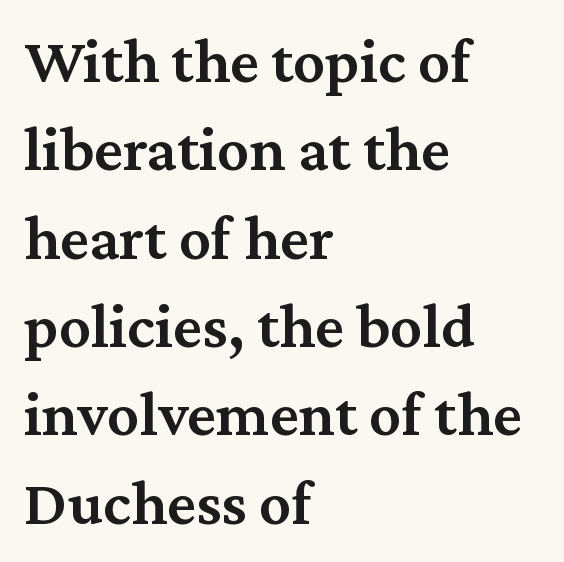
{"serif": "yes", "italic": "no", "bold": "semi", "weight": "semibold", "width": "normal", "stroke_contrast": "medium", "x_height": "medium", "monospaced": "no", "underline": "no", "align": "left", "line_spacing": "normal", "line_spacing_ratio": 1.38, "letter_spacing": "normal", "letter_spacing_em": 0.0, "glyph_px": 64}
